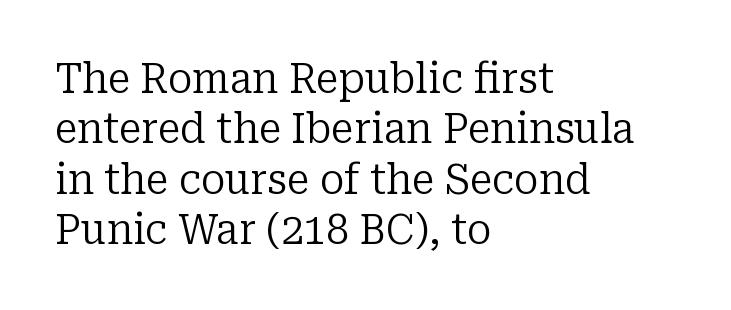
Q: Is the text bold? A: No.
Q: Is the text italic (slanted)? A: No, it is upright.
Q: Is the typeface a serif or a sans-serif typeface? A: Serif.
Q: Is the text underlined? A: No.
Q: How is the paragraph aligned? A: Left-aligned.
Q: Is the spacing between letters normal or unusually wide? A: Normal.
Q: Width (condensed, normal, or wide)? A: Normal.
Q: Stroke contrast? A: Low.
Q: x-height? A: Medium.
Q: Monospaced? A: No.
